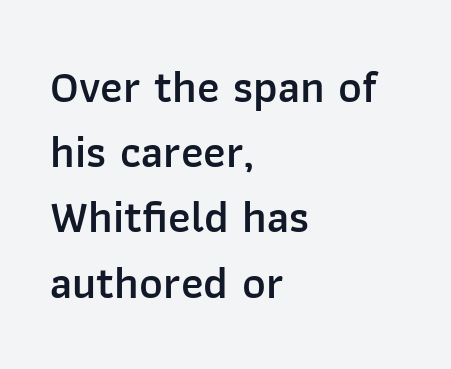
Q: Is the text bold? A: Semi-bold.
Q: Is the text italic (slanted)? A: No, it is upright.
Q: Is the typeface a serif or a sans-serif typeface? A: Sans-serif.
Q: Is the text underlined? A: No.
Q: How is the paragraph aligned? A: Left-aligned.
Q: Is the spacing between letters normal or unusually wide? A: Normal.
Q: Is the spacing between lines tight, normal or loose? A: Normal.
Q: Width (condensed, normal, or wide)? A: Normal.
Q: Stroke contrast? A: Low.
Q: x-height? A: Medium.
Q: Monospaced? A: No.
